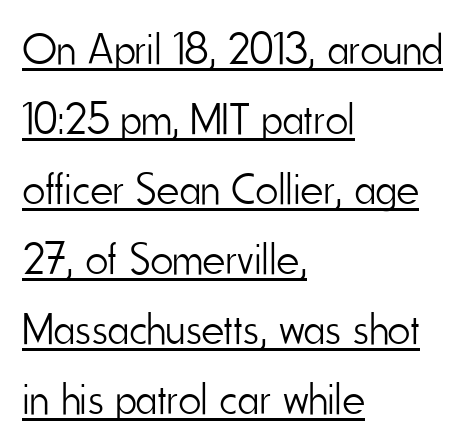
Does the copy run flush right? No — it runs flush left. Does the leading feel generous? No, just average. Standard letterfit; no display-style spreading of the glyphs. Each letter keeps its own natural width here, so spacing adapts to shape.
